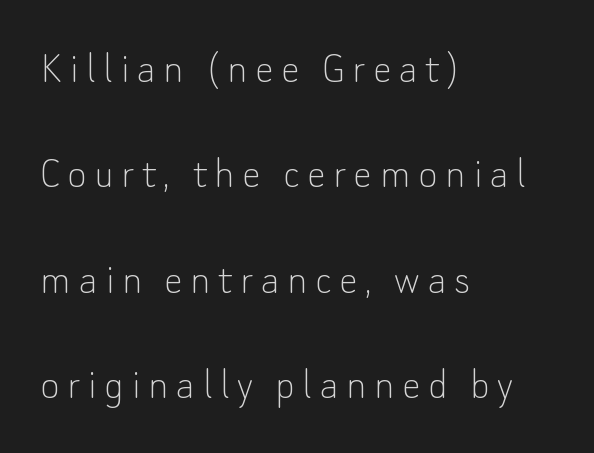
Does the lettering tilt? It doesn't — this is upright. Grotesque or geometric, the face here clearly has no serifs. Teacher's note: observe the even left margin — that is flush-left alignment. These glyphs show unthickened strokes, regular width or finer. The letters advance in unequal steps, a hallmark of proportional type. The baseline area is clear.
